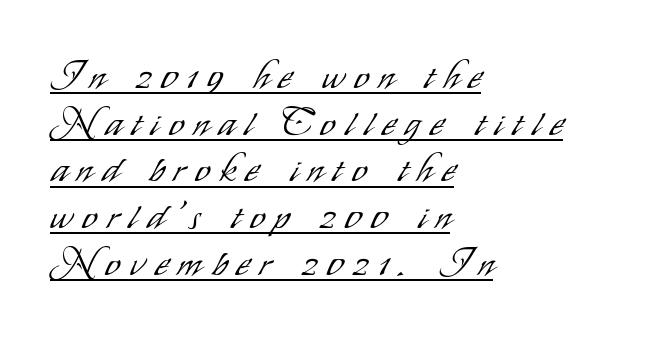
Q: Is the text bold? A: No.
Q: Is the text italic (slanted)? A: Yes.
Q: Is the typeface a serif or a sans-serif typeface? A: Sans-serif.
Q: Is the text underlined? A: Yes.
Q: How is the paragraph aligned? A: Left-aligned.
Q: Is the spacing between letters normal or unusually wide? A: Unusually wide.
Q: Width (condensed, normal, or wide)? A: Condensed.
Q: Stroke contrast? A: Low.
Q: x-height? A: Small.
Q: Monospaced? A: No.
